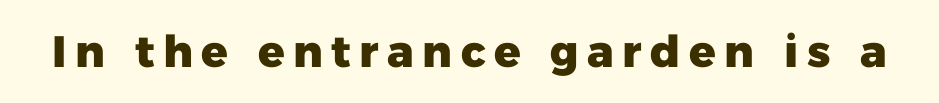
The image shows 44 px heavy sans-serif type, upright; set not underlined; low stroke contrast and a medium x-height.
